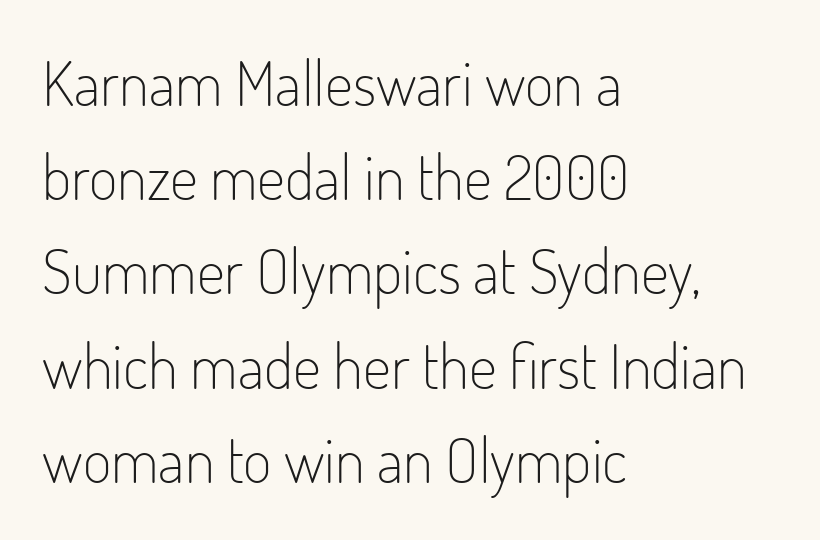
The passage shown is not underscored anywhere. Nothing heavy about these letters — not bold at all. Looks like regular typesetting: each glyph gets only the width it needs. Horizontally, the lines are justified to the leading edge only. The letters sit at their default tracking, neither squeezed nor spread. This is sans-serif lettering, the kind often seen on screens and signage.
